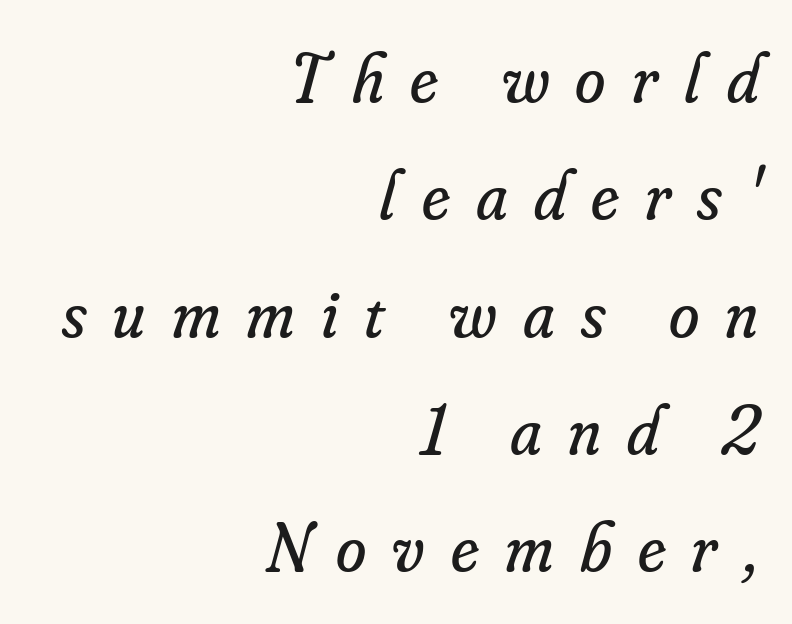
The image shows 69 px regular-weight serif type, italic (leaning right); set right-aligned, normal line spacing (1.7x), unusually wide letter spacing (+0.38 em), not underlined; low stroke contrast and a small x-height.
